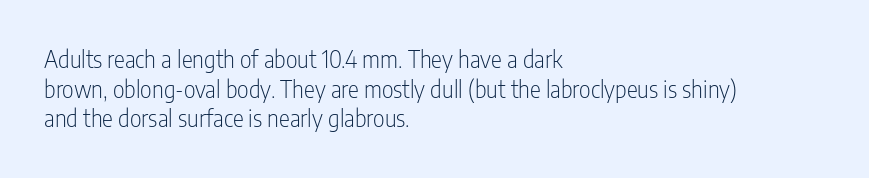
The image shows 23 px text type, upright; set left-aligned, normal line spacing (1.29x), normal letter spacing, not underlined.
